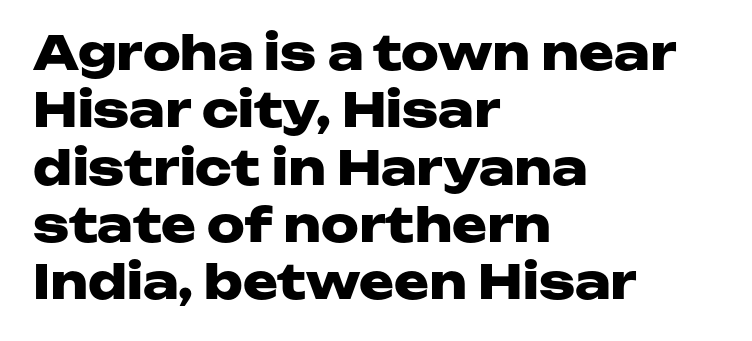
Q: Is the text bold? A: Yes.
Q: Is the text italic (slanted)? A: No, it is upright.
Q: Is the typeface a serif or a sans-serif typeface? A: Sans-serif.
Q: Is the text underlined? A: No.
Q: How is the paragraph aligned? A: Left-aligned.
Q: Is the spacing between letters normal or unusually wide? A: Normal.
Q: Width (condensed, normal, or wide)? A: Wide.
Q: Stroke contrast? A: Low.
Q: x-height? A: Medium.
Q: Monospaced? A: No.
